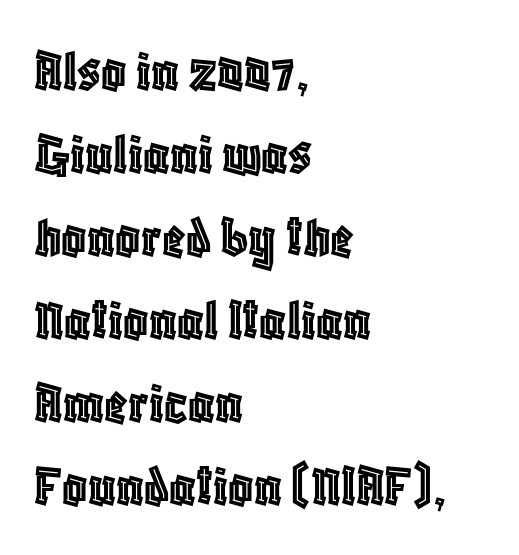
Caption: multi-line text, flush left, ragged right. The letters stand upright; this is a roman face. Underlining? Definitely not there. In terms of letterspacing, this is plain default setting. Line spacing here is normal. The rendering uses natural spacing where letterforms have individual widths.
